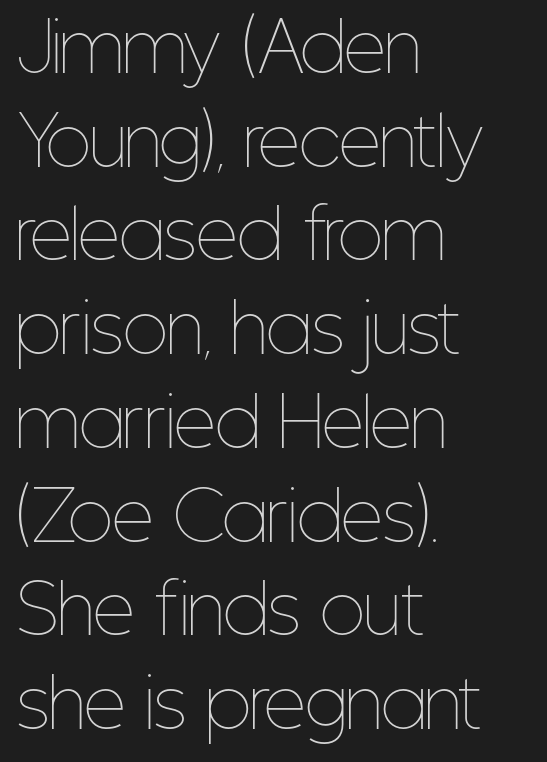
{"italic": "no", "bold": "no", "weight": "thin", "width": "condensed", "stroke_contrast": "low", "x_height": "medium", "monospaced": "no", "underline": "no", "align": "left", "line_spacing": "normal", "line_spacing_ratio": 1.42, "letter_spacing": "normal", "letter_spacing_em": 0.0, "glyph_px": 66}
